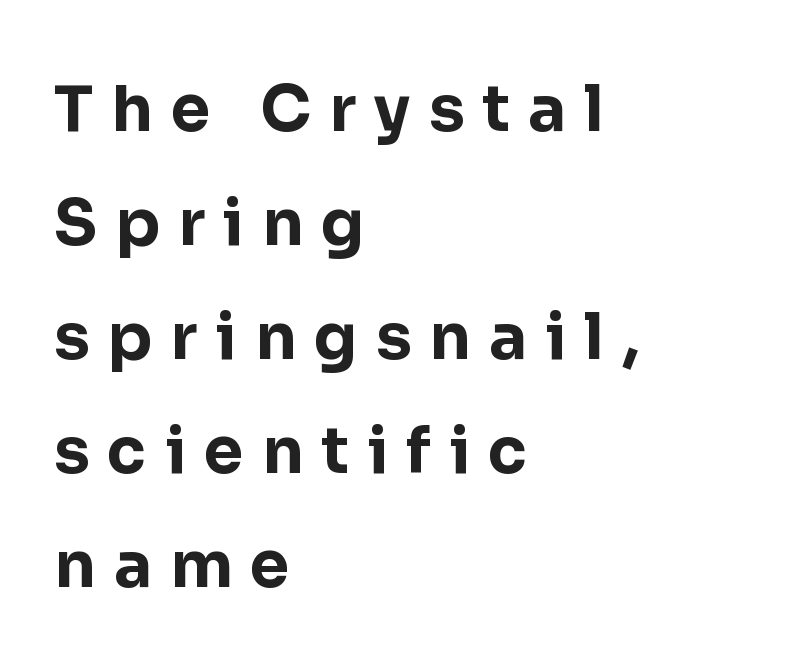
{"serif": "no", "italic": "no", "bold": "yes", "weight": "bold", "width": "normal", "stroke_contrast": "low", "x_height": "medium", "monospaced": "no", "underline": "no", "align": "left", "line_spacing_ratio": 1.78, "letter_spacing": "wide", "letter_spacing_em": 0.28, "glyph_px": 64}
